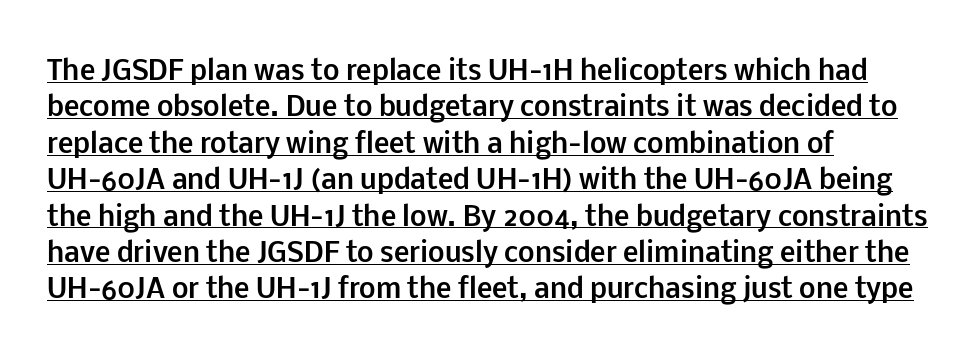
Q: Is the text bold? A: Yes.
Q: Is the text italic (slanted)? A: No, it is upright.
Q: Is the text underlined? A: Yes.
Q: How is the paragraph aligned? A: Left-aligned.
Q: Is the spacing between letters normal or unusually wide? A: Normal.
Q: Is the spacing between lines tight, normal or loose? A: Normal.
